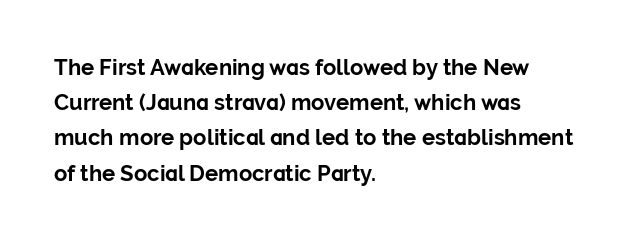
Every row of glyphs begins at an identical x-position on the left. Each word holds together tightly as a unit, with standard inter-letter gaps. What's the leading like? Ordinary, nothing unusual. Nope, not italic — everything's standing straight. The space directly below the letters is spotless.
